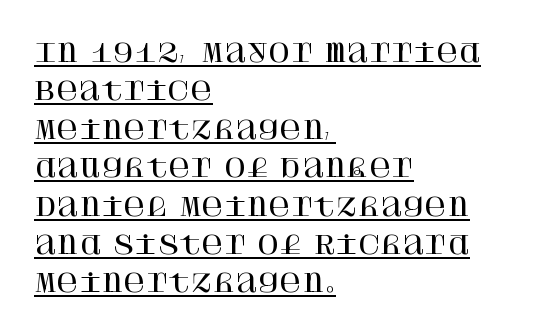
{"italic": "no", "underline": "yes", "align": "left", "line_spacing": "normal", "line_spacing_ratio": 1.6, "letter_spacing": "normal", "letter_spacing_em": 0.0, "glyph_px": 24}
